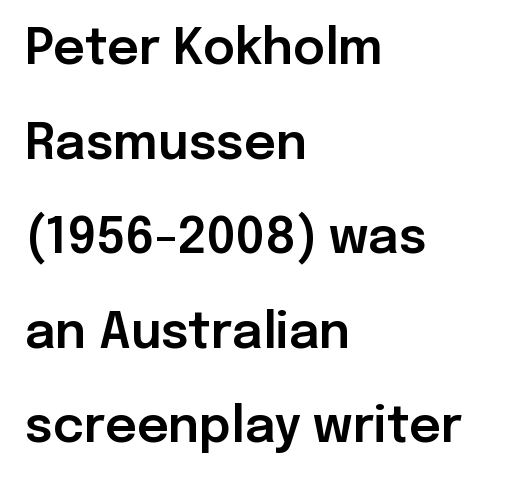
{"serif": "no", "italic": "no", "width": "normal", "stroke_contrast": "low", "x_height": "medium", "monospaced": "no", "underline": "no", "align": "left", "line_spacing": "loose", "line_spacing_ratio": 1.93, "letter_spacing": "normal", "letter_spacing_em": 0.0, "glyph_px": 49}
